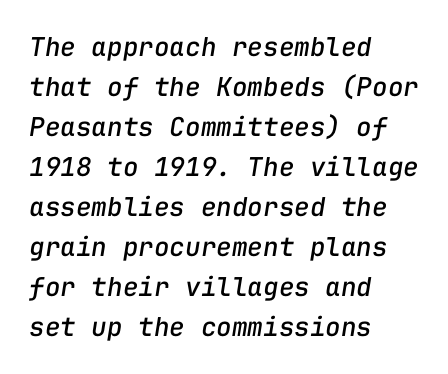
{"italic": "yes", "lean": "right", "slant_degrees": 9, "underline": "no", "align": "left", "line_spacing": "normal", "line_spacing_ratio": 1.54, "letter_spacing": "normal", "letter_spacing_em": 0.0, "glyph_px": 26}
